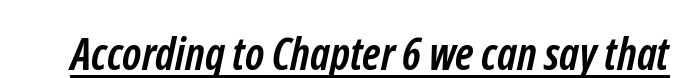
The image shows 45 px semibold, condensed sans-serif type; set normal letter spacing, underlined; low stroke contrast and a medium x-height.
